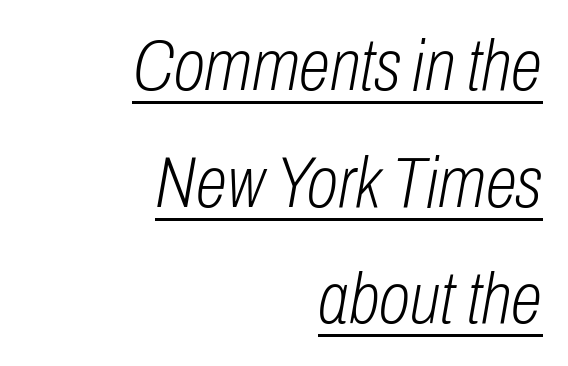
This rendering features underlined lettering. The rows are spaced the way most documents space them. This sample is right-justified, so line beginnings fall wherever the words allow. Students, note that the glyphs here touch the page at normal intervals.
